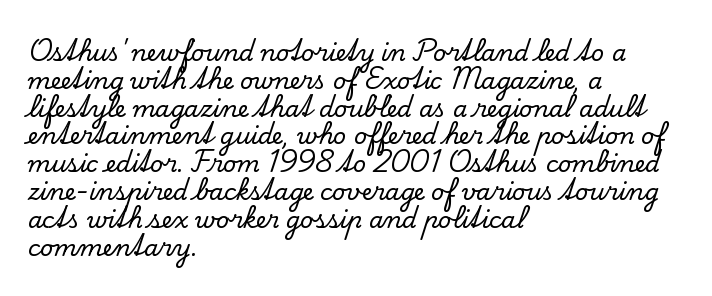
{"underline": "no", "align": "left", "line_spacing_ratio": 1.21, "letter_spacing": "normal", "letter_spacing_em": 0.0, "glyph_px": 23}
